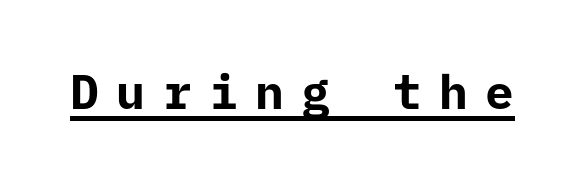
Q: Is the text bold? A: Yes.
Q: Is the text italic (slanted)? A: No, it is upright.
Q: Is the typeface a serif or a sans-serif typeface? A: Sans-serif.
Q: Is the text underlined? A: Yes.
Q: Is the spacing between letters normal or unusually wide? A: Unusually wide.
Q: Width (condensed, normal, or wide)? A: Normal.
Q: Stroke contrast? A: Low.
Q: x-height? A: Medium.
